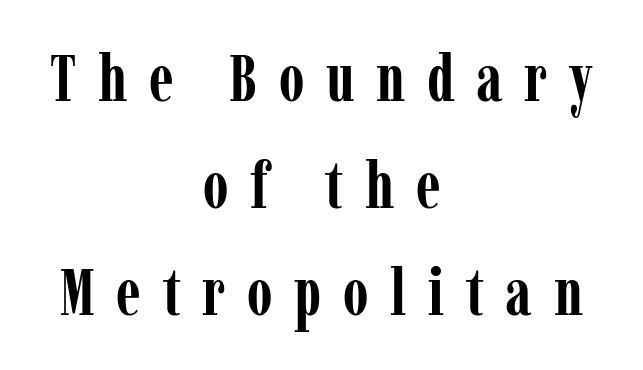
{"serif": "yes", "italic": "no", "bold": "yes", "weight": "semibold", "width": "condensed", "stroke_contrast": "low", "x_height": "medium", "monospaced": "no", "underline": "no", "align": "center", "line_spacing": "normal", "line_spacing_ratio": 1.62, "letter_spacing": "wide", "letter_spacing_em": 0.33, "glyph_px": 66}
